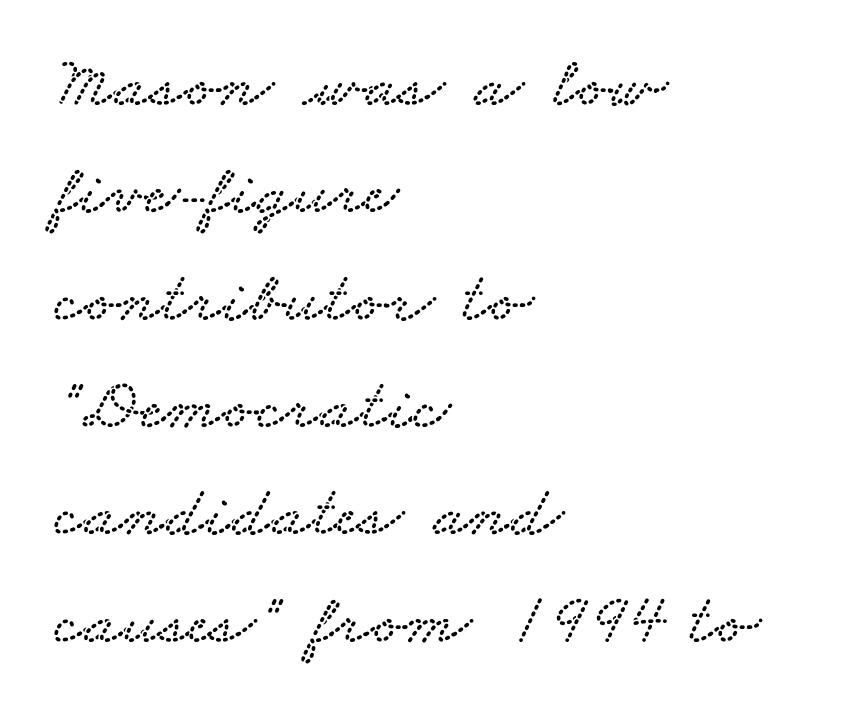
The image shows 73 px wide serif type; set left-aligned, normal line spacing (1.47x), normal letter spacing, not underlined; low stroke contrast and a small x-height.
